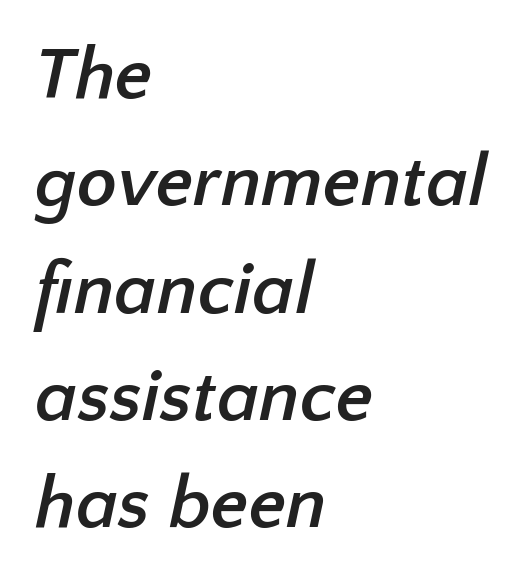
Q: Is the text bold? A: Yes.
Q: Is the typeface a serif or a sans-serif typeface? A: Sans-serif.
Q: Is the text underlined? A: No.
Q: How is the paragraph aligned? A: Left-aligned.
Q: Is the spacing between letters normal or unusually wide? A: Normal.
Q: Is the spacing between lines tight, normal or loose? A: Normal.
Q: Width (condensed, normal, or wide)? A: Normal.
Q: Stroke contrast? A: Low.
Q: x-height? A: Medium.
Q: Monospaced? A: No.
